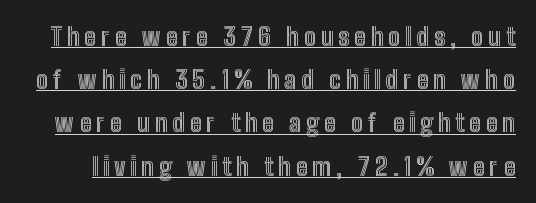
Q: Is the text italic (slanted)? A: No, it is upright.
Q: Is the text underlined? A: Yes.
Q: Is the spacing between letters normal or unusually wide? A: Unusually wide.
